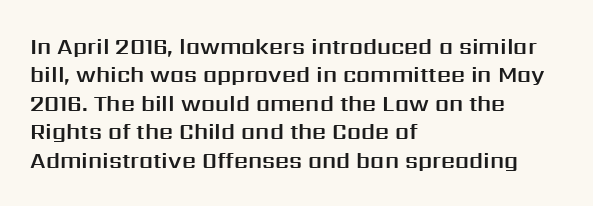
Q: Is the text italic (slanted)? A: No, it is upright.
Q: Is the text underlined? A: No.
Q: How is the paragraph aligned? A: Left-aligned.
Q: Is the spacing between letters normal or unusually wide? A: Normal.
Q: Is the spacing between lines tight, normal or loose? A: Normal.
